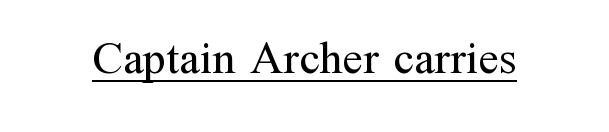
Type style note: has serifs. The weight tops out at a normal text grade. The specimen reads as upright at a glance. Emphasis is given by a line drawn under the lettering.
